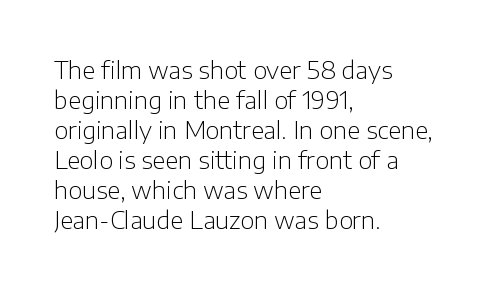
{"italic": "no", "bold": "no", "underline": "no", "align": "left", "line_spacing": "normal", "line_spacing_ratio": 1.25, "letter_spacing": "normal", "letter_spacing_em": 0.0, "glyph_px": 24}
